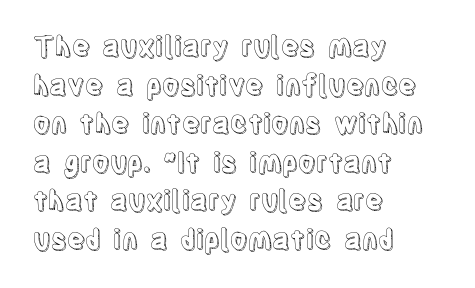
The image shows 27 px text type, upright; set left-aligned, normal line spacing (1.43x), normal letter spacing, not underlined.
